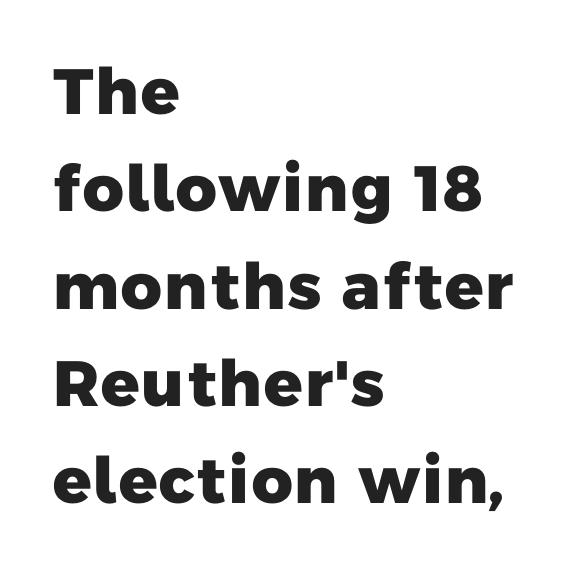
Descenders hang freely into open space. These lines are set flush left with a ragged right edge. The rendering uses a moderate line-height, typical for paragraphs. These lines are rendered in a variable-pitch font. To sum up the face: it is a sans, with no serifs.
